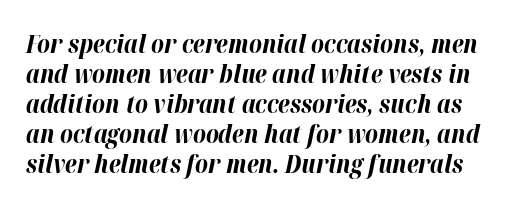
Q: Is the text bold? A: Yes.
Q: Is the text italic (slanted)? A: Yes, it leans right by about 12 degrees.
Q: Is the text underlined? A: No.
Q: Is the spacing between letters normal or unusually wide? A: Normal.
